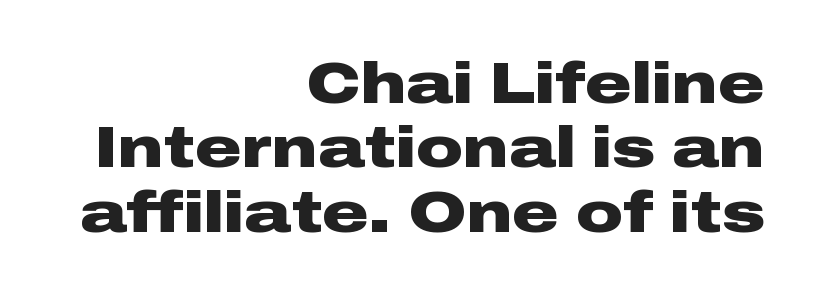
{"serif": "no", "italic": "no", "bold": "yes", "weight": "heavy", "width": "wide", "stroke_contrast": "low", "x_height": "medium", "monospaced": "no", "underline": "no", "align": "right", "line_spacing": "tight", "line_spacing_ratio": 1.11, "letter_spacing": "normal", "letter_spacing_em": 0.0, "glyph_px": 58}
